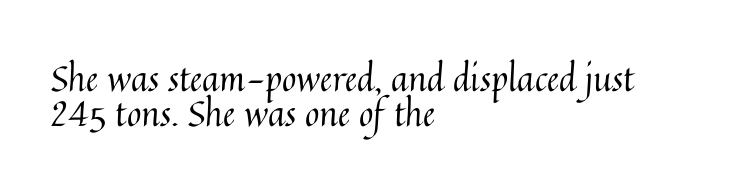
The image shows 35 px regular-weight type; set left-aligned, tight line spacing (0.99x), normal letter spacing, not underlined; medium stroke contrast and a medium x-height.
